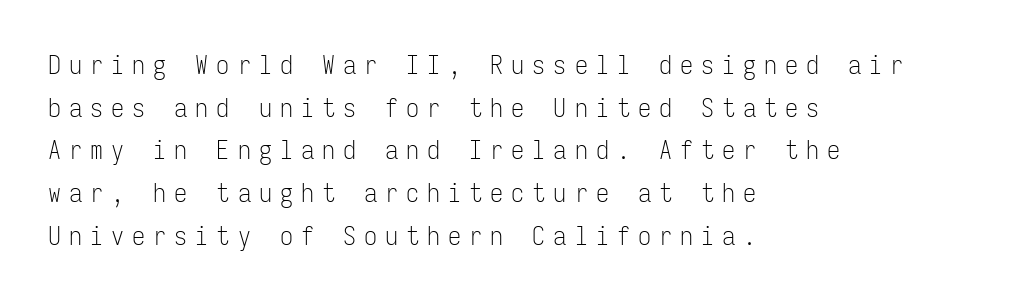
Q: Is the text bold? A: No.
Q: Is the text italic (slanted)? A: No, it is upright.
Q: Is the text underlined? A: No.
Q: How is the paragraph aligned? A: Left-aligned.
Q: Is the spacing between letters normal or unusually wide? A: Unusually wide.
Q: Is the spacing between lines tight, normal or loose? A: Normal.
